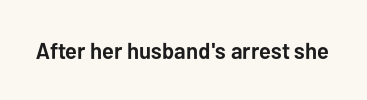
The image shows 23 px bold type, upright; set normal letter spacing, not underlined.
